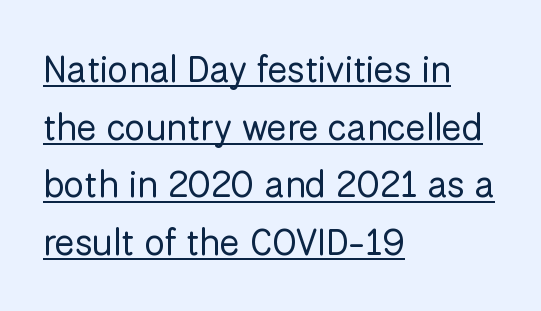
There is no visible air inserted between adjacent glyphs. These lines are rendered in a variable-pitch font. Caption: multi-line text, flush left, ragged right. Heft: none added — not bold. Notice how descenders clear the ascenders below comfortably — that's standard leading.
